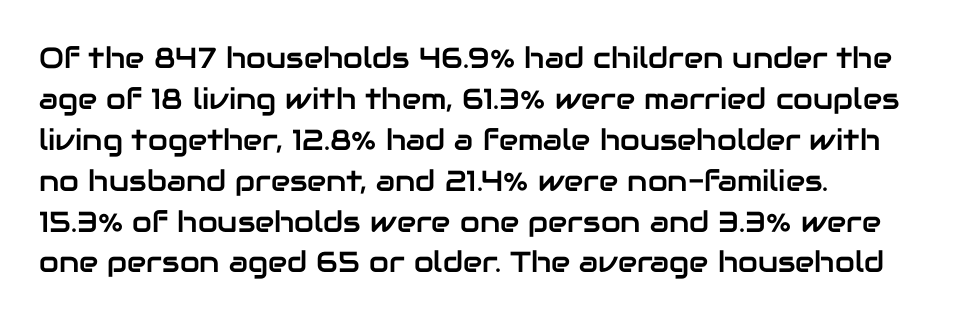
Note the varied advance widths — an 'i' is clearly narrower than an 'm'. This rendering leaves character spacing at its baseline value. Serif or sans? Sans — the stroke terminals are bare. Notice how the stems are strictly vertical — no italics here. A clean baseline with only descenders dipping below it. Each new line begins a customary step beneath the previous one.
